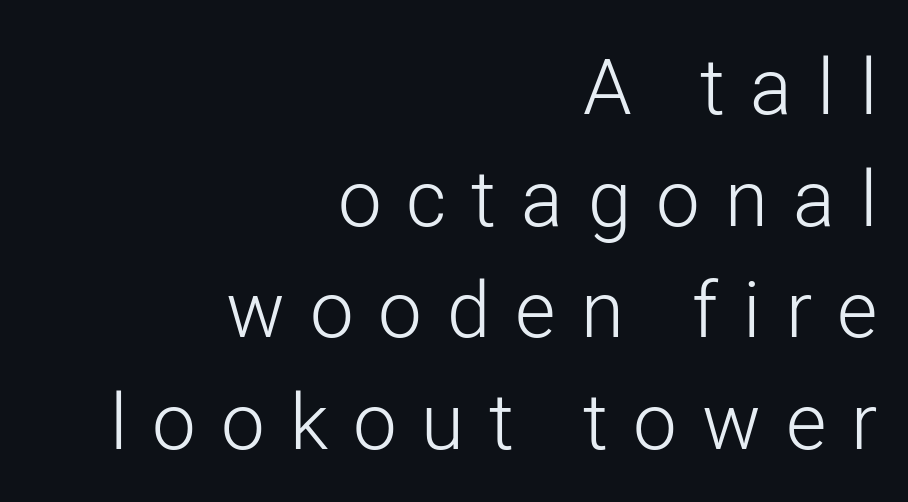
{"serif": "no", "italic": "no", "bold": "no", "weight": "light", "width": "normal", "stroke_contrast": "low", "x_height": "medium", "monospaced": "no", "underline": "no", "align": "right", "line_spacing": "normal", "line_spacing_ratio": 1.43, "letter_spacing": "wide", "letter_spacing_em": 0.32, "glyph_px": 78}
